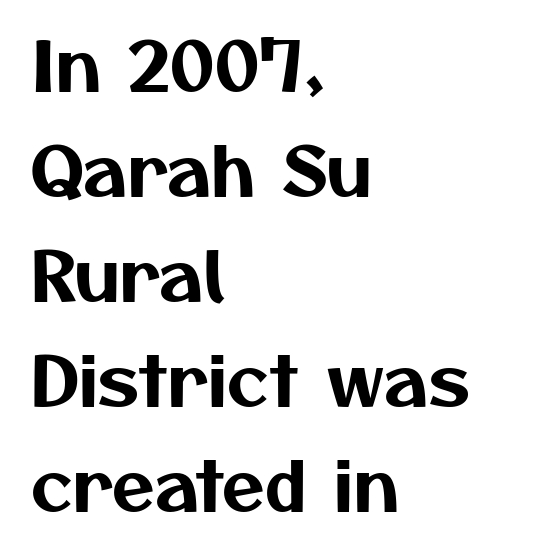
The image shows 69 px sans-serif type; set left-aligned, normal line spacing (1.52x), normal letter spacing, not underlined; medium stroke contrast and a medium x-height.
